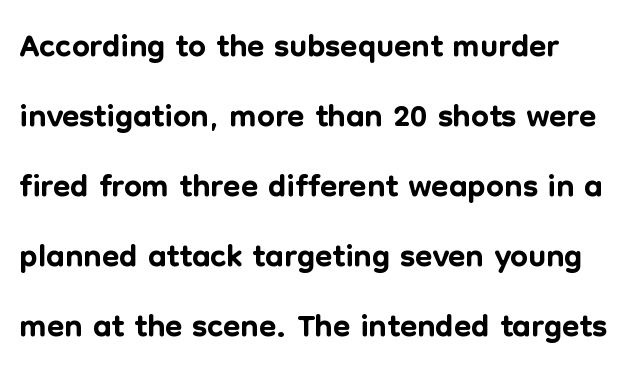
Italic: no, the glyphs are upright roman. What kind of face is this? One without serifs — a sans. The face used here is proportionally spaced, like ordinary book or web type. The space between consecutive lines is moderate. Plain, unruled lines of type.
